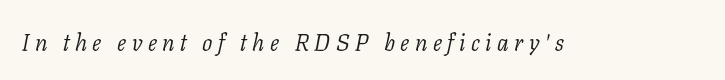
The image shows 23 px text type, italic (leaning right); set unusually wide letter spacing (+0.24 em), not underlined.
